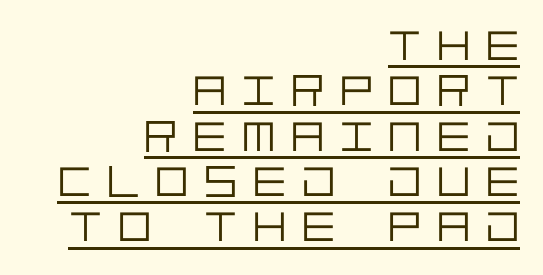
Q: Is the text bold? A: No.
Q: Is the text italic (slanted)? A: No, it is upright.
Q: Is the typeface a serif or a sans-serif typeface? A: Sans-serif.
Q: Is the text underlined? A: Yes.
Q: How is the paragraph aligned? A: Right-aligned.
Q: Is the spacing between letters normal or unusually wide? A: Unusually wide.
Q: Is the spacing between lines tight, normal or loose? A: Tight.
Q: Width (condensed, normal, or wide)? A: Normal.
Q: Stroke contrast? A: Low.
Q: x-height? A: Large.
